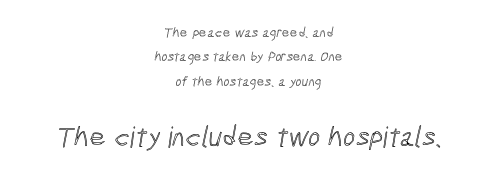
Compared with typical body copy, the letter spacing here is the same. Line starts and ends both wander, symmetrically. The rendering uses natural spacing where letterforms have individual widths. The string is rendered with underlining switched off.
